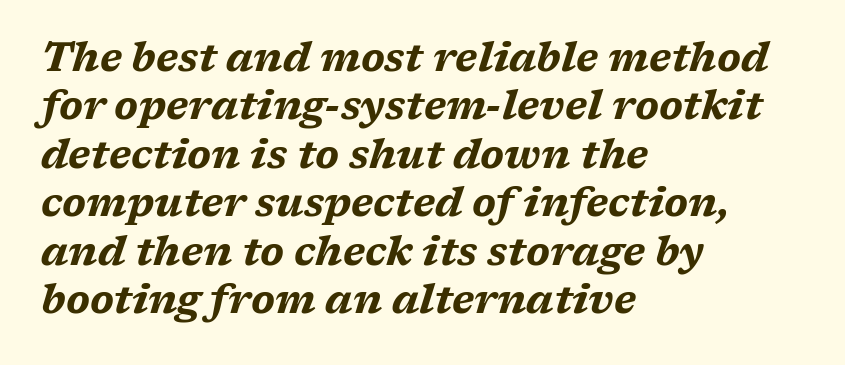
{"italic": "yes", "lean": "right", "slant_degrees": 17, "bold": "yes", "weight": "bold", "width": "wide", "stroke_contrast": "medium", "x_height": "medium", "monospaced": "no", "underline": "no", "align": "left", "line_spacing_ratio": 1.21, "letter_spacing": "normal", "letter_spacing_em": 0.0, "glyph_px": 40}
